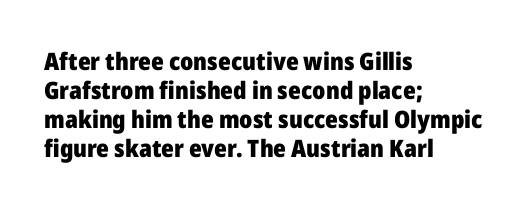
{"italic": "no", "bold": "yes", "underline": "no", "align": "left", "line_spacing_ratio": 1.21, "letter_spacing": "normal", "letter_spacing_em": 0.0, "glyph_px": 24}
